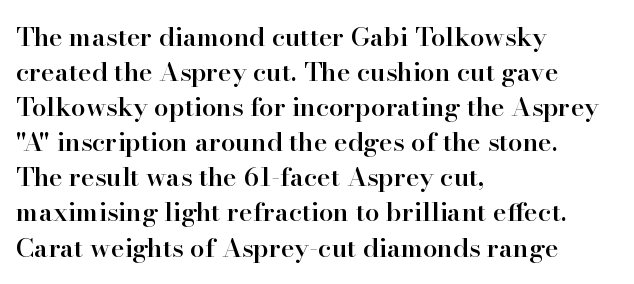
The image shows 26 px text type, upright; set left-aligned, normal line spacing (1.35x), normal letter spacing, not underlined.
